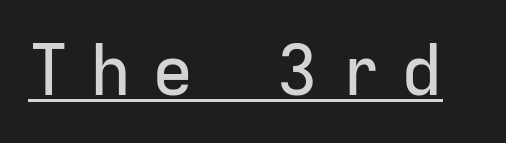
The lettering holds an erect, upright posture throughout. The rendering shows plain stroke endings on the letterforms — a sans-serif design. The tracking reads as deliberately expanded to a designer's eye. Underline: present.
